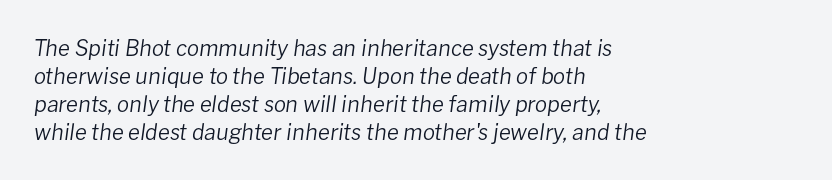
{"italic": "yes", "lean": "right", "slant_degrees": 8, "bold": "no", "underline": "no", "align": "left", "line_spacing": "normal", "line_spacing_ratio": 1.28, "letter_spacing": "normal", "letter_spacing_em": 0.0, "glyph_px": 22}
